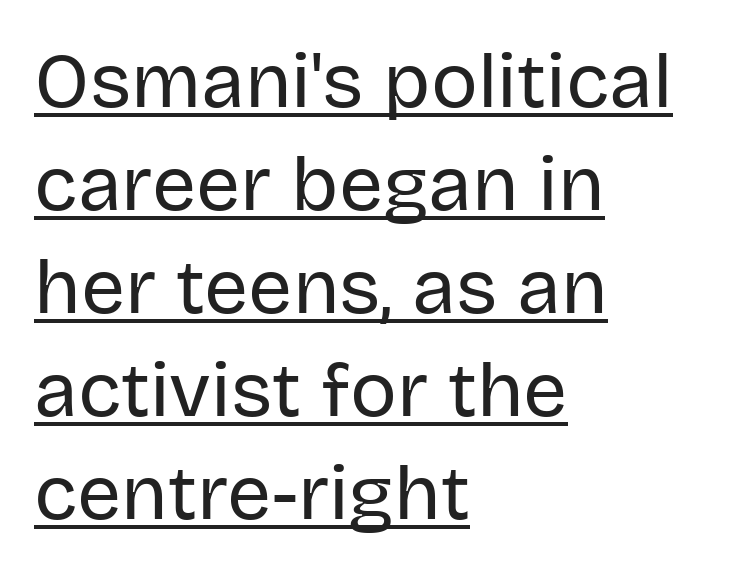
{"serif": "no", "italic": "no", "bold": "no", "weight": "regular", "width": "normal", "stroke_contrast": "low", "x_height": "large", "monospaced": "no", "underline": "yes", "align": "left", "line_spacing": "normal", "line_spacing_ratio": 1.32, "letter_spacing": "normal", "letter_spacing_em": 0.0, "glyph_px": 78}
